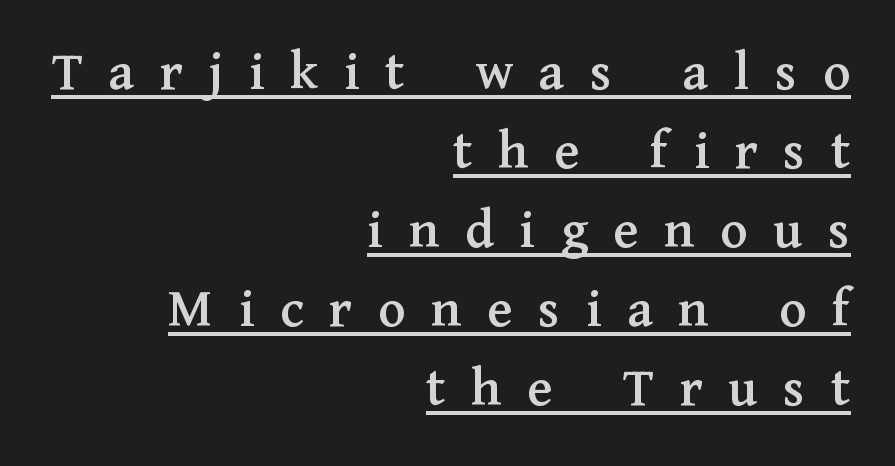
Q: Is the text italic (slanted)? A: No, it is upright.
Q: Is the typeface a serif or a sans-serif typeface? A: Serif.
Q: Is the text underlined? A: Yes.
Q: How is the paragraph aligned? A: Right-aligned.
Q: Is the spacing between letters normal or unusually wide? A: Unusually wide.
Q: Is the spacing between lines tight, normal or loose? A: Normal.
Q: Width (condensed, normal, or wide)? A: Normal.
Q: Stroke contrast? A: Medium.
Q: x-height? A: Medium.
Q: Monospaced? A: No.
